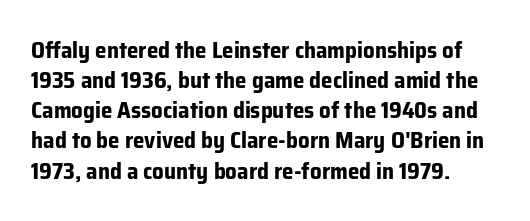
{"italic": "no", "bold": "yes", "underline": "no", "align": "left", "line_spacing": "normal", "line_spacing_ratio": 1.31, "letter_spacing": "normal", "letter_spacing_em": 0.0, "glyph_px": 23}
